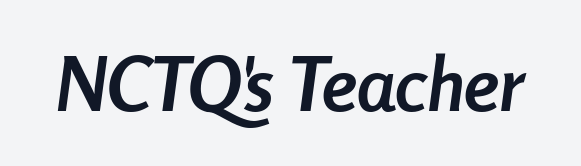
{"italic": "yes", "lean": "right", "slant_degrees": 8, "bold": "yes", "weight": "semibold", "width": "condensed", "stroke_contrast": "low", "x_height": "medium", "monospaced": "no", "underline": "no", "letter_spacing": "normal", "letter_spacing_em": 0.0, "glyph_px": 75}
